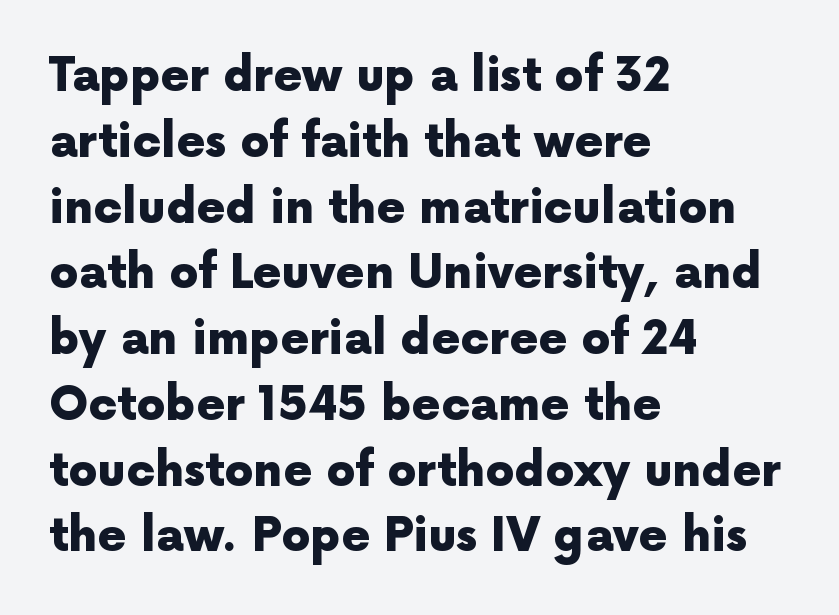
{"serif": "no", "italic": "no", "bold": "yes", "weight": "heavy", "width": "normal", "x_height": "medium", "monospaced": "no", "underline": "no", "align": "left", "line_spacing": "normal", "line_spacing_ratio": 1.43, "letter_spacing": "normal", "letter_spacing_em": 0.0, "glyph_px": 46}
